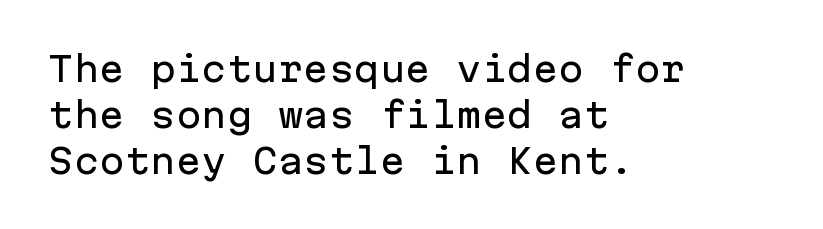
{"serif": "no", "italic": "no", "width": "normal", "stroke_contrast": "low", "x_height": "medium", "monospaced": "yes", "underline": "no", "align": "left", "line_spacing": "normal", "line_spacing_ratio": 1.35, "letter_spacing": "normal", "letter_spacing_em": 0.0, "glyph_px": 34}
